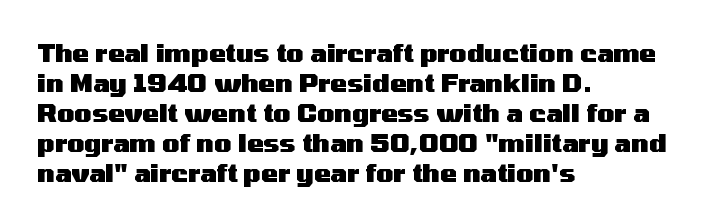
The image shows 25 px bold type, upright; set left-aligned, line spacing 1.2x, normal letter spacing, not underlined.
